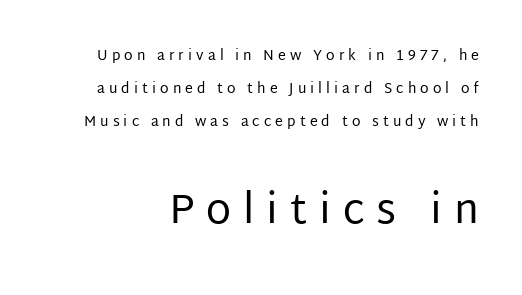
The image shows 41 px regular-weight sans-serif type, upright; set loose line spacing (2.37x), unusually wide letter spacing (+0.29 em), not underlined; the second (bottom) block is 2.93x larger; low stroke contrast and a large x-height.
